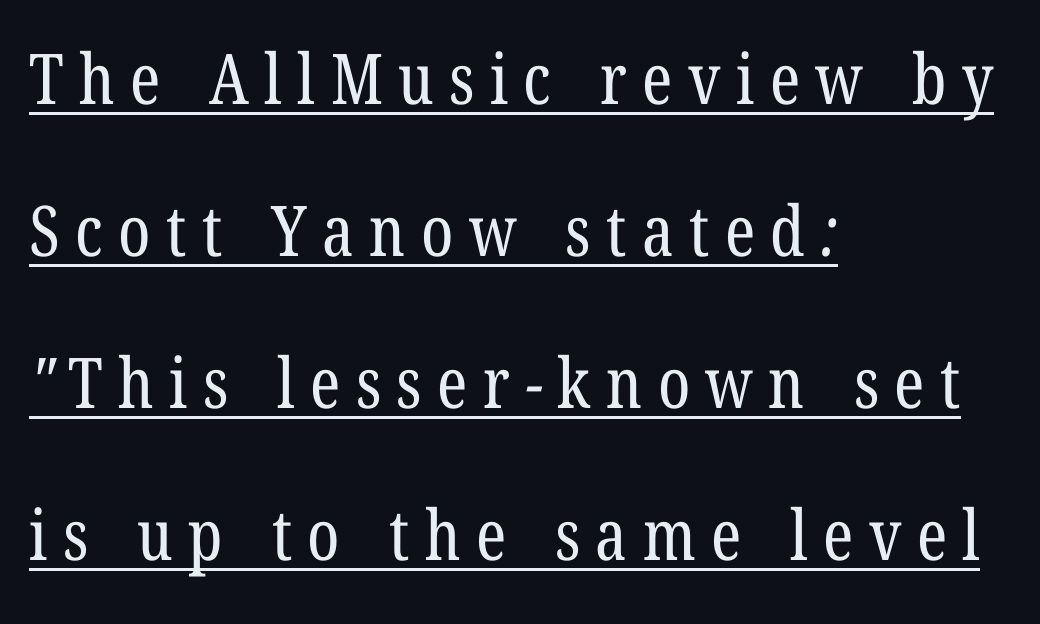
{"serif": "yes", "bold": "no", "weight": "regular", "width": "condensed", "stroke_contrast": "low", "x_height": "medium", "monospaced": "no", "underline": "yes", "align": "left", "line_spacing": "loose", "line_spacing_ratio": 2.17, "letter_spacing": "wide", "letter_spacing_em": 0.22, "glyph_px": 70}
